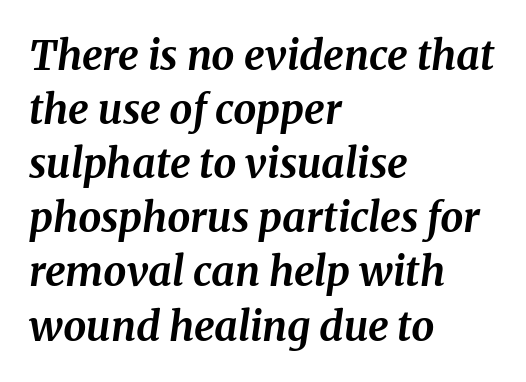
Q: Is the text bold? A: Yes.
Q: Is the text italic (slanted)? A: Yes, it leans right by about 8 degrees.
Q: Is the typeface a serif or a sans-serif typeface? A: Serif.
Q: Is the text underlined? A: No.
Q: How is the paragraph aligned? A: Left-aligned.
Q: Is the spacing between letters normal or unusually wide? A: Normal.
Q: Is the spacing between lines tight, normal or loose? A: Normal.
Q: Width (condensed, normal, or wide)? A: Normal.
Q: Stroke contrast? A: Medium.
Q: x-height? A: Medium.
Q: Monospaced? A: No.
